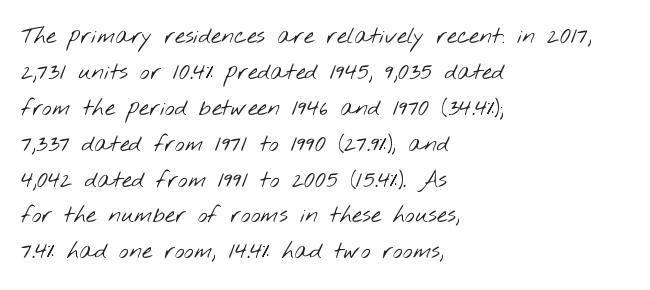
The image shows 23 px text type; set left-aligned, normal line spacing (1.56x), normal letter spacing, not underlined.
